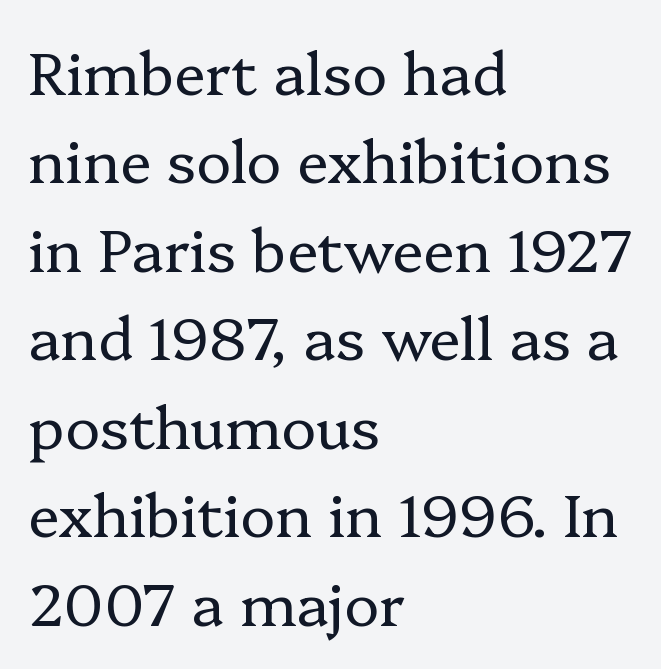
Q: Is the text bold? A: No.
Q: Is the text italic (slanted)? A: No, it is upright.
Q: Is the typeface a serif or a sans-serif typeface? A: Serif.
Q: Is the text underlined? A: No.
Q: How is the paragraph aligned? A: Left-aligned.
Q: Is the spacing between letters normal or unusually wide? A: Normal.
Q: Is the spacing between lines tight, normal or loose? A: Normal.
Q: Width (condensed, normal, or wide)? A: Normal.
Q: Stroke contrast? A: Low.
Q: x-height? A: Medium.
Q: Monospaced? A: No.
